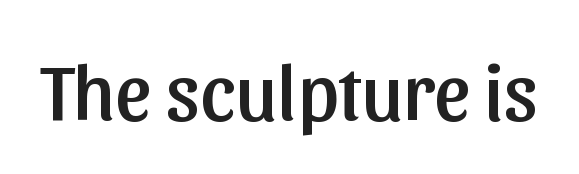
Q: Is the text italic (slanted)? A: No, it is upright.
Q: Is the typeface a serif or a sans-serif typeface? A: Sans-serif.
Q: Is the text underlined? A: No.
Q: Is the spacing between letters normal or unusually wide? A: Normal.
Q: Width (condensed, normal, or wide)? A: Normal.
Q: Stroke contrast? A: Low.
Q: x-height? A: Medium.
Q: Monospaced? A: No.
